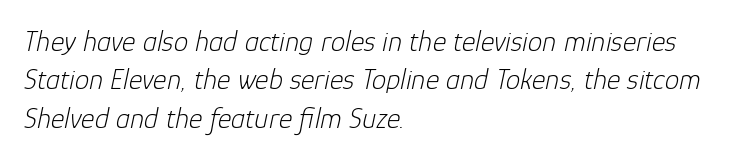
The image shows 29 px light type, italic (leaning right); set left-aligned, normal line spacing (1.32x), normal letter spacing, not underlined; low stroke contrast and a medium x-height.
